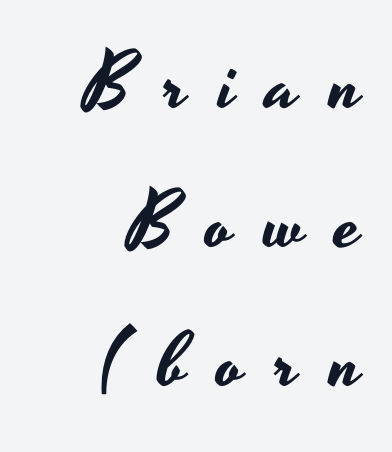
{"serif": "no", "width": "wide", "stroke_contrast": "low", "x_height": "small", "monospaced": "no", "underline": "no", "align": "right", "line_spacing_ratio": 1.78, "letter_spacing": "wide", "letter_spacing_em": 0.4, "glyph_px": 78}
